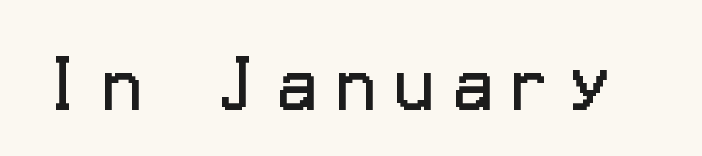
Heft: none added — not bold. These lines have a slow, spaced-out rhythm from letter to letter. Each row of text sits above clean, open space. These lines are composed in type without serifs. The letters stand upright; this is a roman face.
